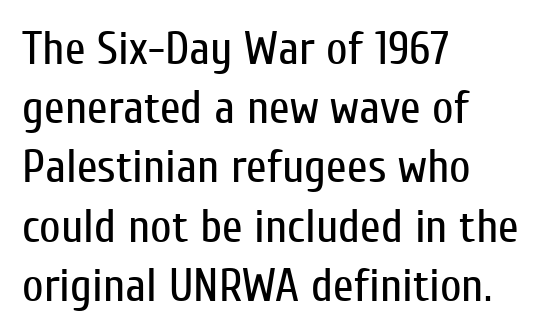
The image shows 47 px regular-weight, condensed sans-serif type, upright; set left-aligned, normal line spacing (1.26x), normal letter spacing, not underlined; low stroke contrast and a medium x-height.
